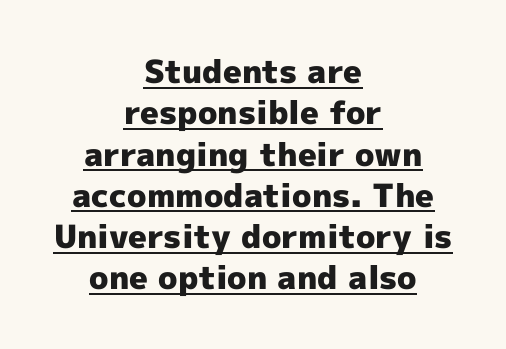
The font is running at its bold setting. Tracking value appears to be zero — textbook default spacing. The face used here is proportionally spaced, like ordinary book or web type. Whoever set this chose a conventional vertical rhythm. Every stem runs plumb, perpendicular to the baseline.
